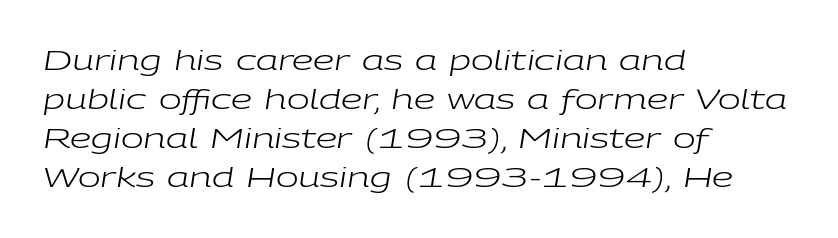
Italic? Definitely — the glyphs are oblique. The words here are not underlined. A typesetter would call this zero additional tracking. The font sits on the lighter half of the weight spectrum, regular included.
